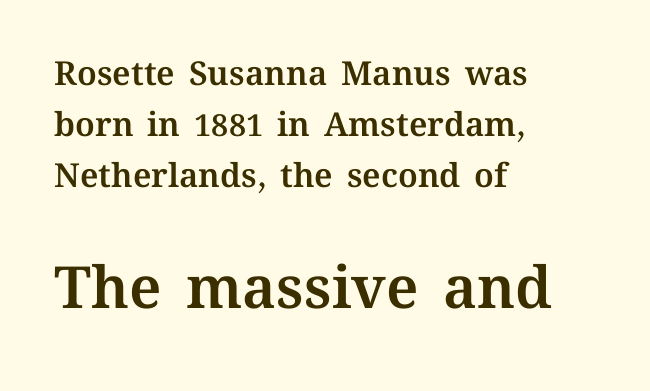
{"italic": "no", "width": "normal", "stroke_contrast": "medium", "x_height": "medium", "monospaced": "no", "underline": "no", "align": "left", "line_spacing": "normal", "line_spacing_ratio": 1.55, "letter_spacing": "normal", "letter_spacing_em": 0.0, "larger_block": "second", "size_ratio": 1.76, "glyph_px": 58}
